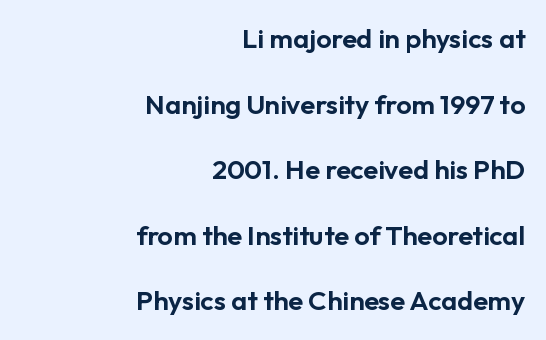
Descender tails drop into unmarked territory. The typography opts for an upright posture over an oblique one. Leftover space on each line is placed entirely before the opening word. In terms of leading, this rendering errs on the spacious side. Look at the tracking — it's just the regular setting, nothing added.
